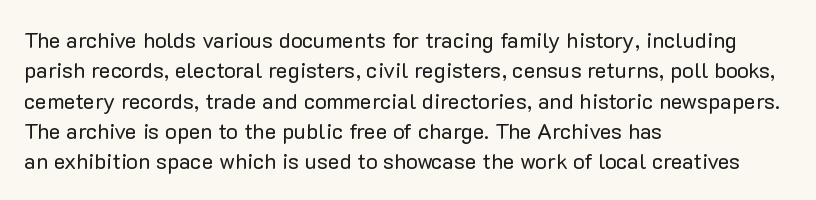
A quiet, ordinary-to-light weight characterises the typeface. The text block is weighted toward the left margin, trailing off unevenly rightward. This rendering leaves character spacing at its baseline value. Characters remain perfectly vertical along every line. The strip under each line holds only bare page.
